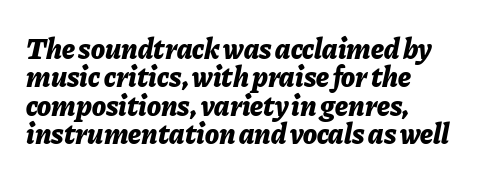
The block of text is dense from top to bottom, with scant space between rows. Honestly, there is no underline to notice here at all. Proportional: the letters do not fall into vertical columns. No extra tracking has been applied to these lines.
